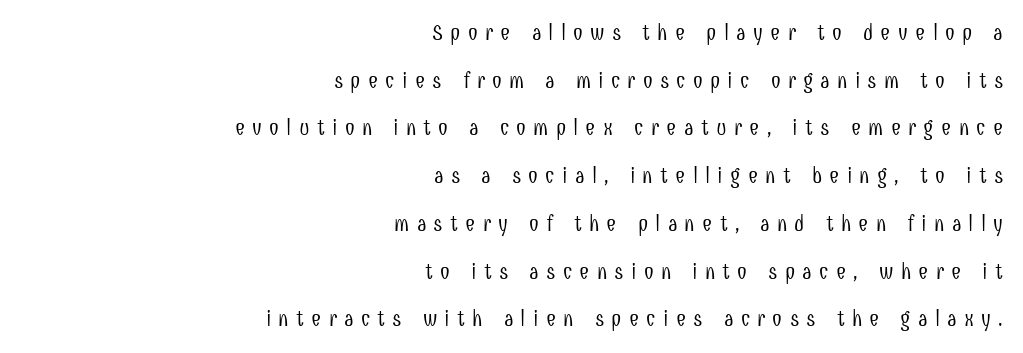
A typesetter would call this heavily tracked-out type. The area under the type is left untouched. The paragraph has a hard right edge and a soft left edge. Italic? Not at all — the glyphs are vertical.
